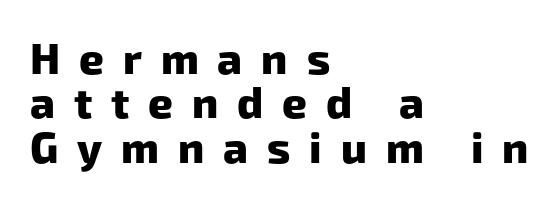
Q: Is the text bold? A: Yes.
Q: Is the typeface a serif or a sans-serif typeface? A: Sans-serif.
Q: Is the text underlined? A: No.
Q: How is the paragraph aligned? A: Left-aligned.
Q: Is the spacing between letters normal or unusually wide? A: Unusually wide.
Q: Is the spacing between lines tight, normal or loose? A: Tight.
Q: Width (condensed, normal, or wide)? A: Normal.
Q: Stroke contrast? A: Low.
Q: x-height? A: Medium.
Q: Monospaced? A: No.
